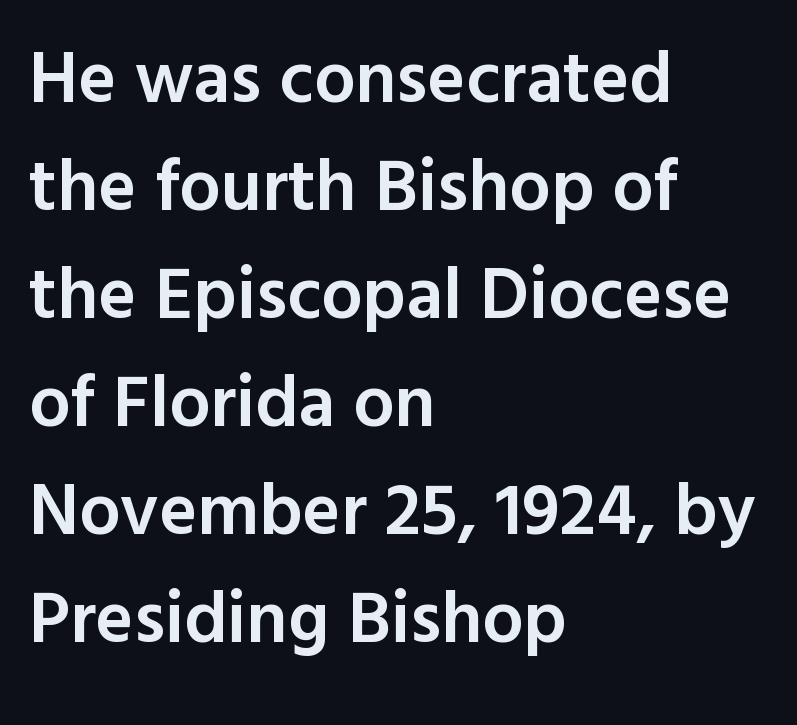
Q: Is the text bold? A: Semi-bold.
Q: Is the text italic (slanted)? A: No, it is upright.
Q: Is the typeface a serif or a sans-serif typeface? A: Sans-serif.
Q: Is the text underlined? A: No.
Q: How is the paragraph aligned? A: Left-aligned.
Q: Is the spacing between letters normal or unusually wide? A: Normal.
Q: Is the spacing between lines tight, normal or loose? A: Normal.
Q: Width (condensed, normal, or wide)? A: Normal.
Q: x-height? A: Medium.
Q: Monospaced? A: No.
